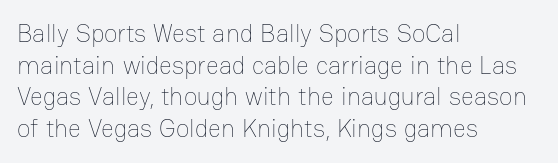
The characters are drawn with everyday or finer stroke widths. The string is rendered with underlining switched off. Leading matches the norm, producing a regular column. This sample uses plain, unmodified letter spacing.
